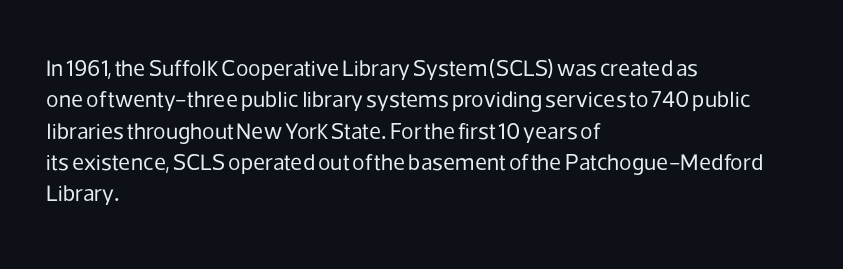
Q: Is the text bold? A: No.
Q: Is the text italic (slanted)? A: No, it is upright.
Q: Is the text underlined? A: No.
Q: How is the paragraph aligned? A: Left-aligned.
Q: Is the spacing between letters normal or unusually wide? A: Normal.
Q: Is the spacing between lines tight, normal or loose? A: Normal.
